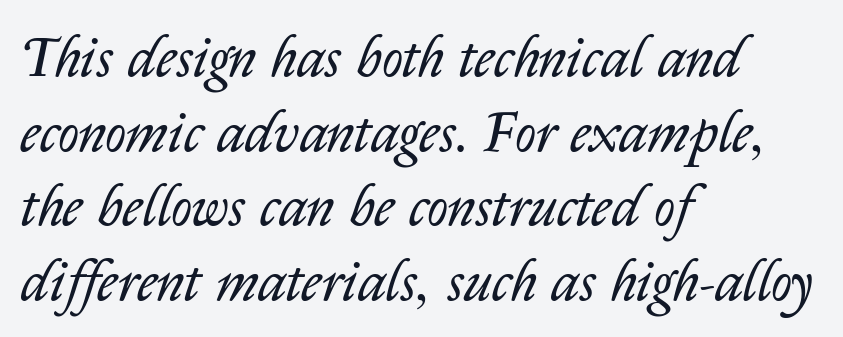
Is the stroke heavy? The answer is a plain regular-or-lighter. One-word summary of the alignment: left. No extra tracking has been applied to these lines. Underline: absent. Regarding leading, the lines here are spaced in the standard way. Does the lettering tilt? It does — this is italic.
